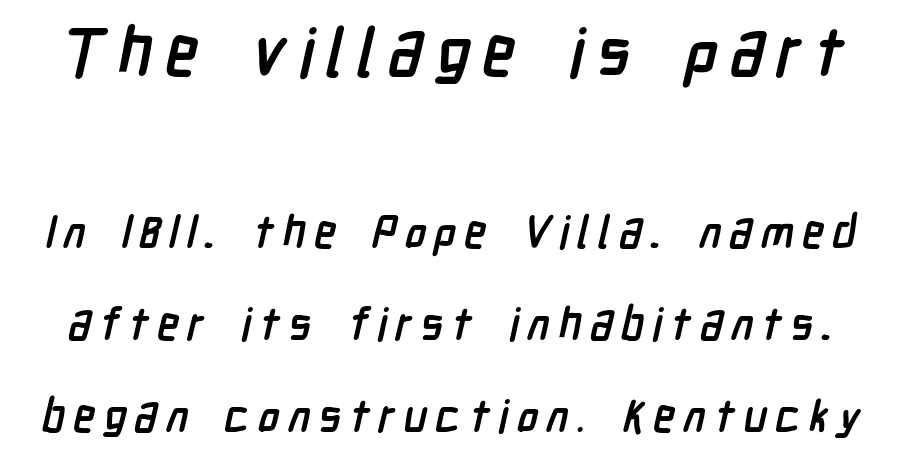
Q: Is the text bold? A: Yes.
Q: Is the typeface a serif or a sans-serif typeface? A: Sans-serif.
Q: Is the text underlined? A: No.
Q: Is the spacing between lines tight, normal or loose? A: Loose.
Q: Which block of text is set in a larger size, the first (top) or the second (bottom)? A: The first (top) one.
Q: Width (condensed, normal, or wide)? A: Condensed.
Q: Stroke contrast? A: Low.
Q: x-height? A: Medium.
Q: Monospaced? A: No.
